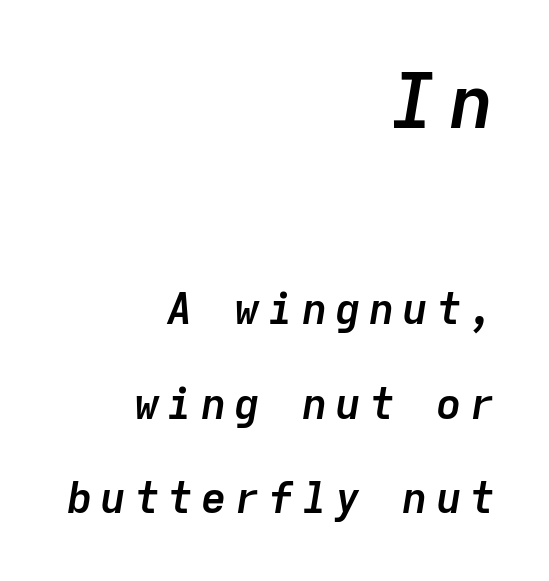
{"italic": "yes", "lean": "right", "slant_degrees": 9, "bold": "yes", "weight": "semibold", "width": "normal", "stroke_contrast": "low", "x_height": "medium", "monospaced": "yes", "underline": "no", "align": "right", "line_spacing": "loose", "line_spacing_ratio": 2.2, "larger_block": "first", "size_ratio": 1.77, "glyph_px": 76}
